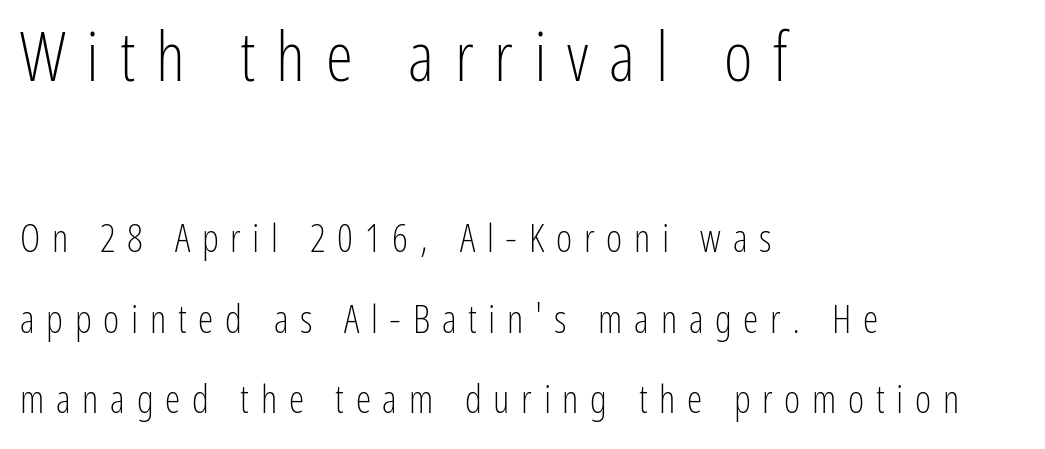
{"serif": "no", "italic": "no", "bold": "no", "weight": "light", "width": "condensed", "stroke_contrast": "low", "x_height": "medium", "monospaced": "no", "underline": "no", "align": "left", "line_spacing": "loose", "line_spacing_ratio": 2.07, "letter_spacing": "wide", "letter_spacing_em": 0.3, "larger_block": "first", "size_ratio": 1.77, "glyph_px": 69}
